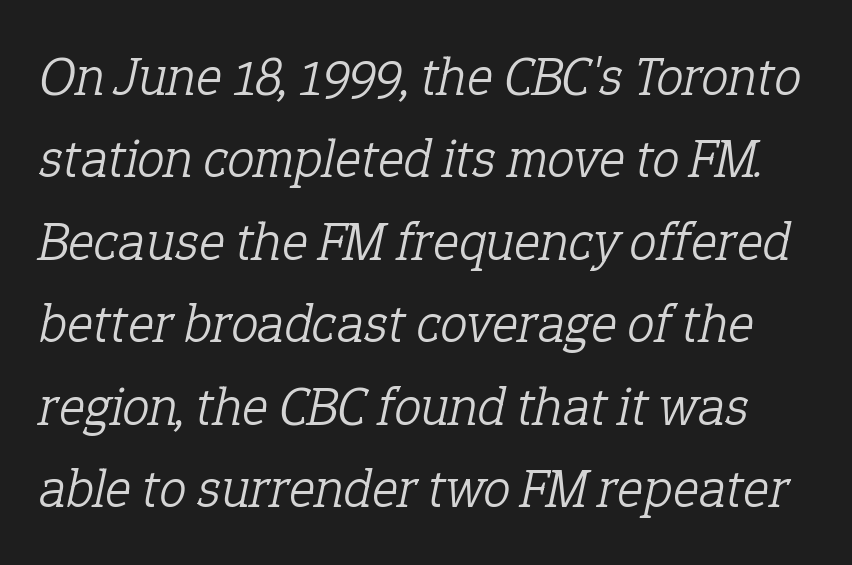
{"serif": "yes", "italic": "yes", "lean": "right", "slant_degrees": 12, "bold": "no", "weight": "light", "width": "normal", "stroke_contrast": "low", "x_height": "medium", "monospaced": "no", "underline": "no", "line_spacing": "normal", "line_spacing_ratio": 1.5, "letter_spacing": "normal", "letter_spacing_em": 0.0, "glyph_px": 55}
